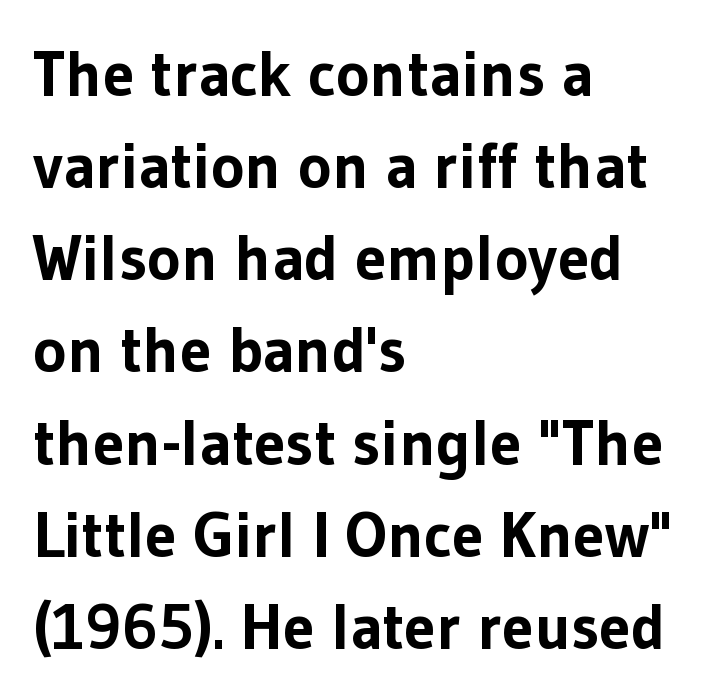
Q: Is the text bold? A: Yes.
Q: Is the text italic (slanted)? A: No, it is upright.
Q: Is the typeface a serif or a sans-serif typeface? A: Sans-serif.
Q: Is the text underlined? A: No.
Q: How is the paragraph aligned? A: Left-aligned.
Q: Is the spacing between letters normal or unusually wide? A: Normal.
Q: Is the spacing between lines tight, normal or loose? A: Normal.
Q: Width (condensed, normal, or wide)? A: Normal.
Q: Stroke contrast? A: Low.
Q: x-height? A: Medium.
Q: Monospaced? A: No.
